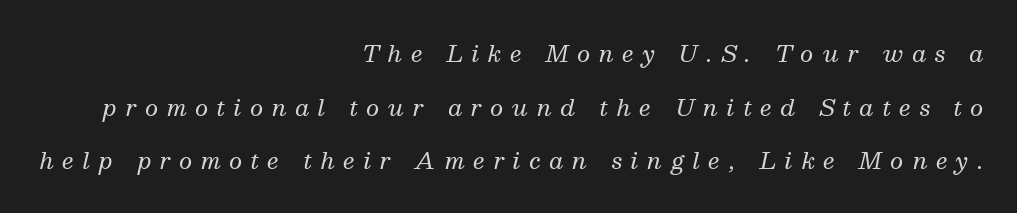
Only glyphs here, with clear space below each row. Is the block centered? No — it sits flush against the right margin. Characters are canted at an angle relative to the baseline's perpendicular. Stroke thickness stays within the range of a standard reading face or lighter. Students, observe: this is what heavily led, spacious text looks like. You could only call the tracking loose — the letters float apart.
